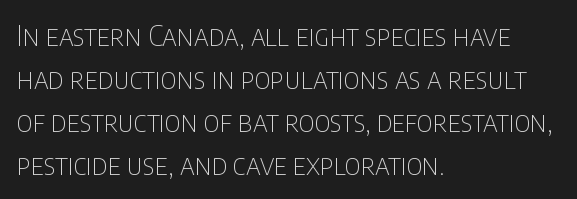
{"serif": "no", "italic": "no", "bold": "no", "weight": "thin", "width": "condensed", "stroke_contrast": "low", "x_height": "large", "monospaced": "no", "underline": "no", "align": "left", "line_spacing": "normal", "line_spacing_ratio": 1.53, "letter_spacing": "normal", "letter_spacing_em": 0.0, "glyph_px": 28}
